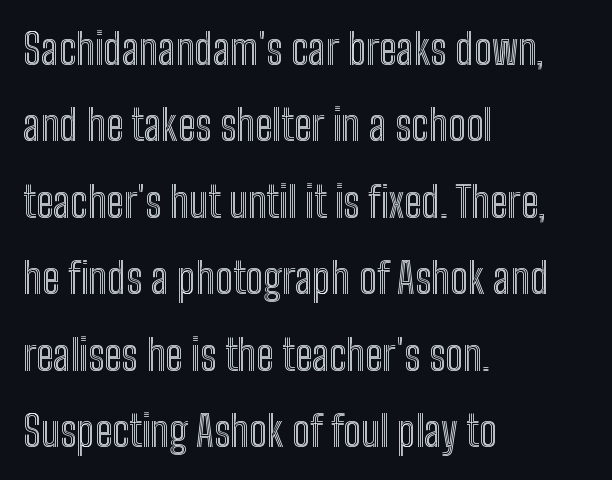
The image shows 42 px condensed type, upright; set left-aligned, line spacing 1.82x, normal letter spacing, not underlined; a medium x-height.
